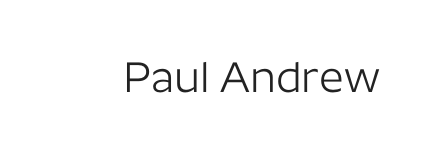
The image shows 43 px light sans-serif type, upright; set normal letter spacing, not underlined; low stroke contrast and a medium x-height.
